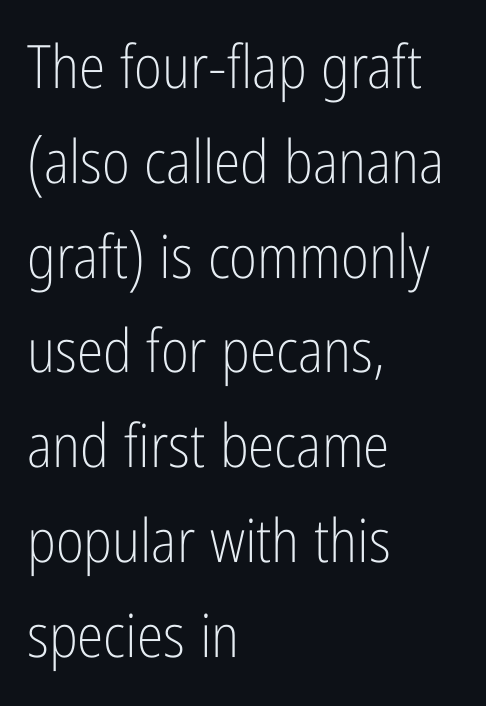
The image shows 60 px light, condensed sans-serif type, upright; set left-aligned, normal line spacing (1.58x), normal letter spacing, not underlined; low stroke contrast and a medium x-height.
